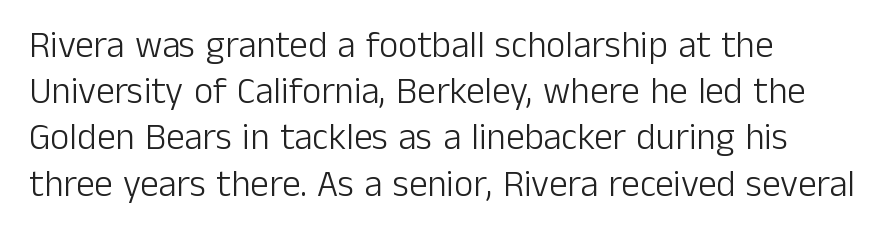
Nope, no serifs anywhere on these letters. Line spacing here is normal. The zone under the glyphs is completely vacant. Is the type heavy? It reads as light-to-regular instead. The lines in this sample share a left origin and differ only in where they stop.
